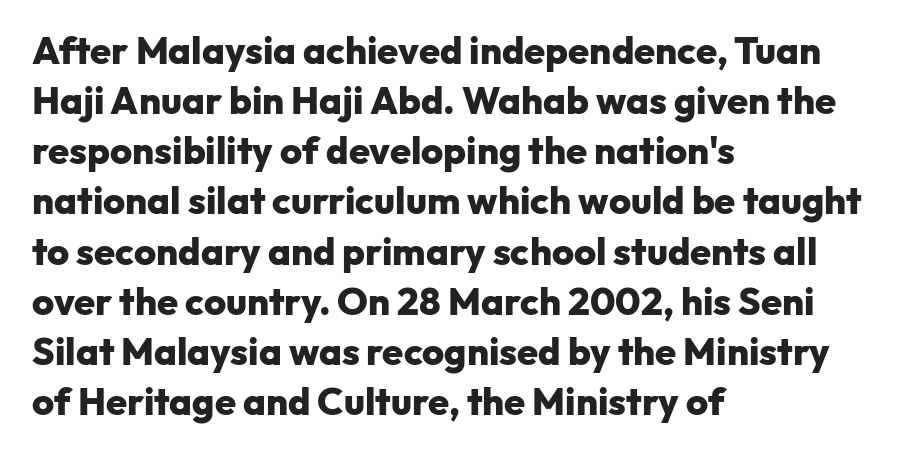
Q: Is the text bold? A: Yes.
Q: Is the text italic (slanted)? A: No, it is upright.
Q: Is the typeface a serif or a sans-serif typeface? A: Sans-serif.
Q: Is the text underlined? A: No.
Q: How is the paragraph aligned? A: Left-aligned.
Q: Is the spacing between letters normal or unusually wide? A: Normal.
Q: Is the spacing between lines tight, normal or loose? A: Normal.
Q: Width (condensed, normal, or wide)? A: Normal.
Q: Stroke contrast? A: Low.
Q: x-height? A: Medium.
Q: Monospaced? A: No.
